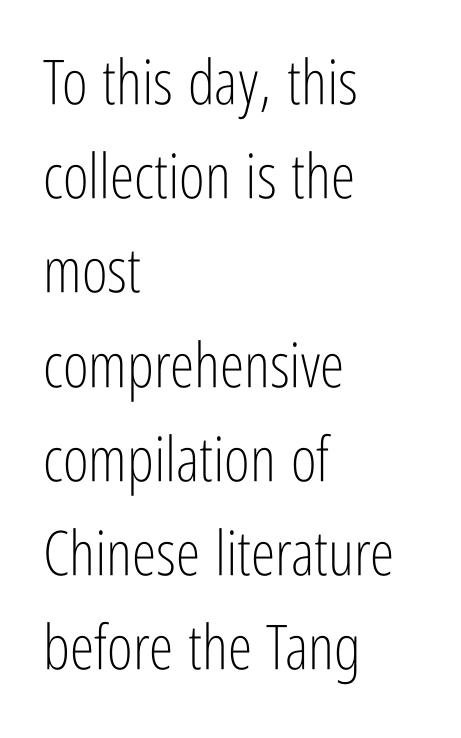
{"serif": "no", "italic": "no", "bold": "no", "weight": "light", "width": "condensed", "stroke_contrast": "low", "x_height": "medium", "monospaced": "no", "underline": "no", "align": "left", "line_spacing": "normal", "line_spacing_ratio": 1.52, "letter_spacing": "normal", "letter_spacing_em": 0.0, "glyph_px": 62}
